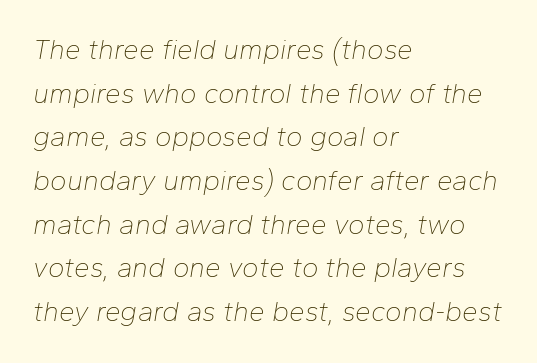
The image shows 28 px thin type, italic (leaning right); set left-aligned, normal line spacing (1.56x), normal letter spacing, not underlined; low stroke contrast and a medium x-height.
